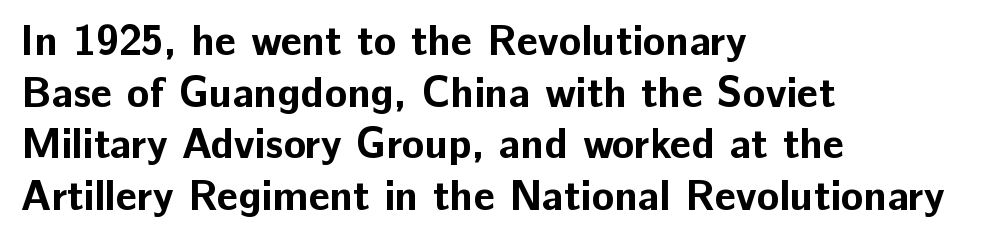
The image shows 42 px bold sans-serif type, upright; set left-aligned, line spacing 1.23x, normal letter spacing, not underlined; low stroke contrast and a medium x-height.
